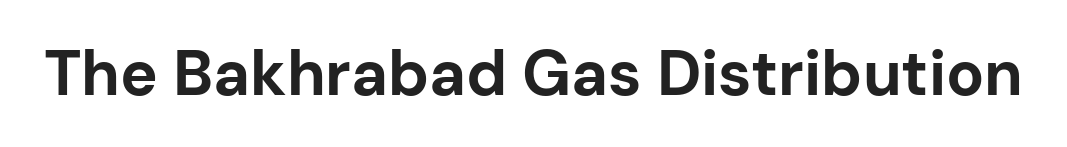
{"serif": "no", "italic": "no", "bold": "yes", "weight": "bold", "width": "normal", "stroke_contrast": "low", "x_height": "medium", "monospaced": "no", "underline": "no", "letter_spacing": "normal", "letter_spacing_em": 0.0, "glyph_px": 63}
